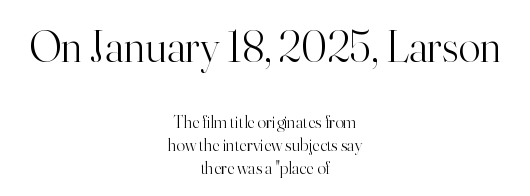
{"serif": "yes", "italic": "no", "bold": "no", "weight": "light", "width": "normal", "stroke_contrast": "high", "x_height": "small", "monospaced": "no", "underline": "no", "align": "center", "line_spacing": "normal", "line_spacing_ratio": 1.27, "letter_spacing": "normal", "letter_spacing_em": 0.0, "larger_block": "first", "size_ratio": 2.5, "glyph_px": 45}
